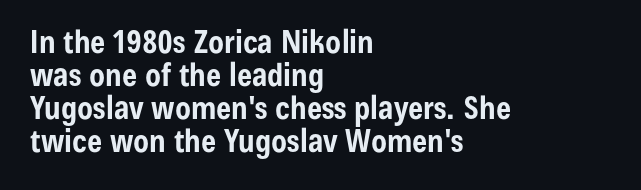
Quick note: underline off. This is the regular roman posture of the typeface. The line texture is even and compact thanks to regular tracking. Here the designer chose a conventional face with non-uniform glyph widths.
